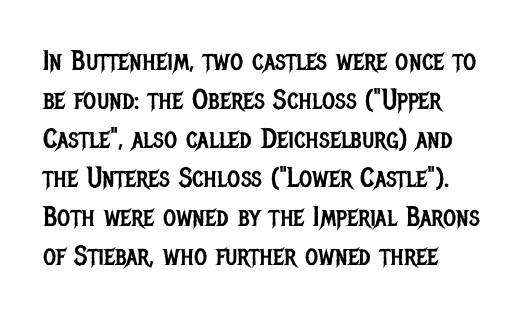
The image shows 28 px regular-weight, condensed sans-serif type, upright; set left-aligned, normal line spacing (1.39x), normal letter spacing, not underlined; low stroke contrast and a large x-height.
